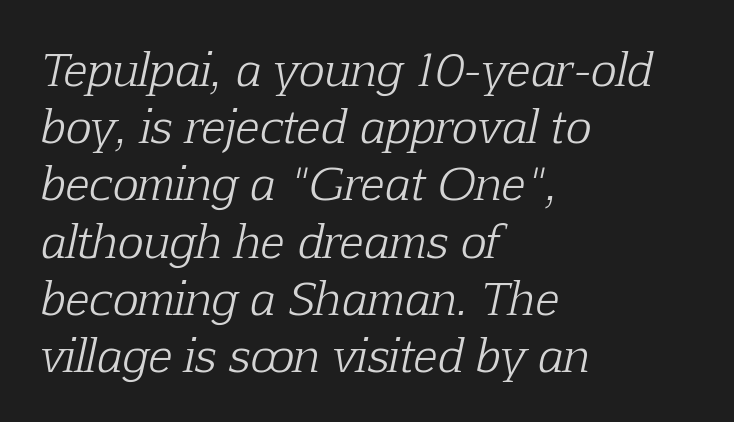
The image shows 44 px light serif type, italic (leaning right); set left-aligned, normal line spacing (1.3x), normal letter spacing, not underlined; low stroke contrast and a medium x-height.
